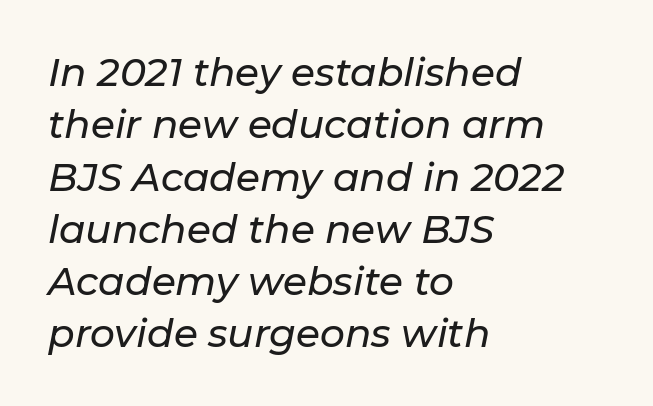
{"italic": "yes", "lean": "right", "slant_degrees": 11, "width": "normal", "stroke_contrast": "low", "x_height": "medium", "monospaced": "no", "underline": "no", "align": "left", "line_spacing": "normal", "line_spacing_ratio": 1.34, "letter_spacing": "normal", "letter_spacing_em": 0.0, "glyph_px": 39}
